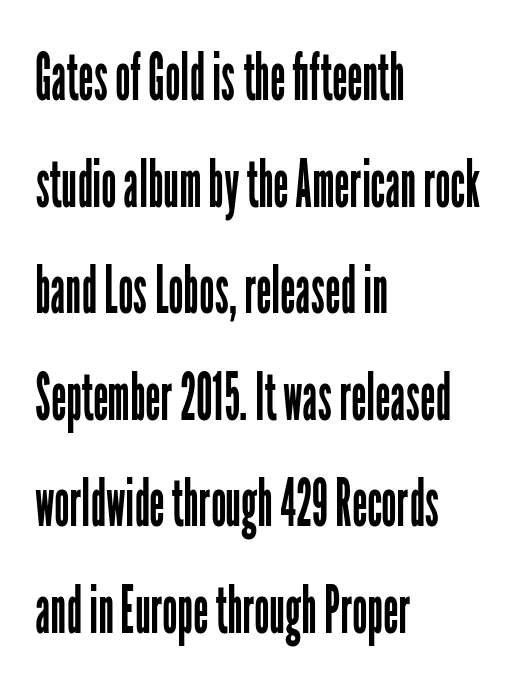
The image shows 67 px regular-weight, condensed sans-serif type, upright; set left-aligned, normal line spacing (1.59x), normal letter spacing, not underlined; low stroke contrast and a medium x-height.
